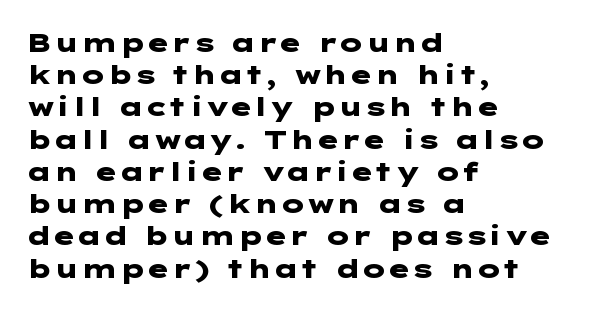
Descenders hang freely into open space. Rendered with straight, roman letterforms. The strokes are fattened all the way to bold. This rendering uses left alignment, leaving the right contour irregular.
